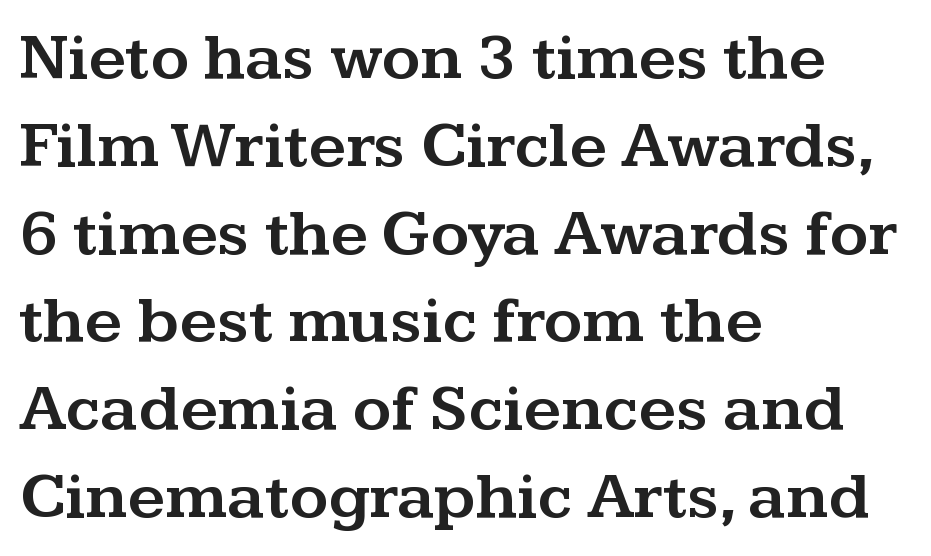
The image shows 66 px wide serif type, upright; set left-aligned, normal line spacing (1.33x), normal letter spacing, not underlined; medium stroke contrast and a medium x-height.
